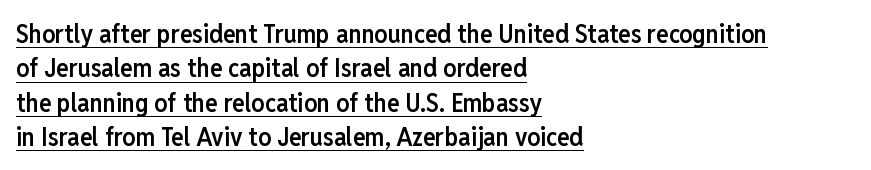
{"italic": "no", "bold": "semi", "underline": "yes", "align": "left", "line_spacing": "normal", "line_spacing_ratio": 1.32, "letter_spacing": "normal", "letter_spacing_em": 0.0, "glyph_px": 26}
